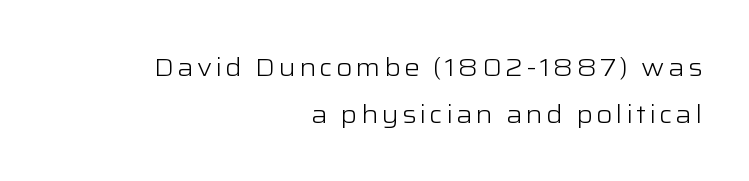
This sample is right-justified, so line beginnings fall wherever the words allow. Notice how the stems are strictly vertical — no italics here. The words here are not underlined. The letterforms sit at book weight or below.
